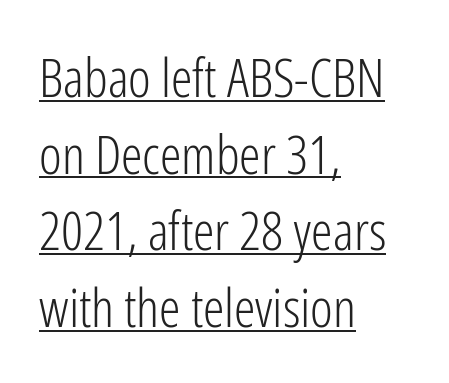
The image shows 54 px light, condensed sans-serif type, upright; set left-aligned, normal line spacing (1.42x), normal letter spacing, underlined; low stroke contrast and a medium x-height.
